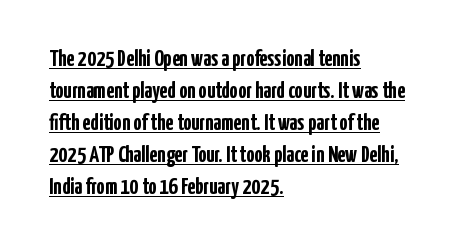
Emphasis by weight is at full strength: bold. Layout note: lines flush left. Students, note that the glyphs here touch the page at normal intervals. The letters stand straight up with perfectly vertical stems. In designer terms, the underline attribute is active on this setting. Successive baselines arrive at the customary interval.
